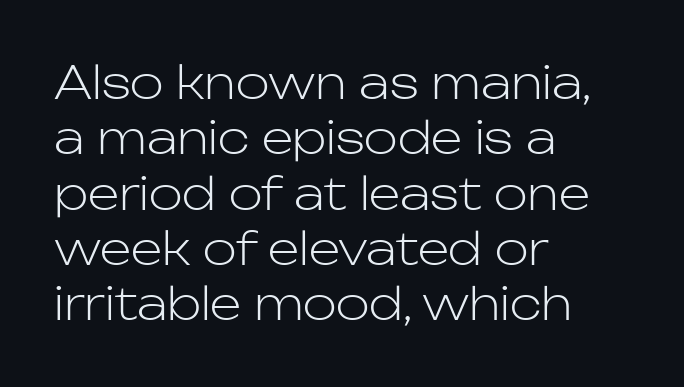
Has an underline been added? It has not. A typesetter would call this zero additional tracking. Note the varied advance widths — an 'i' is clearly narrower than an 'm'. A typesetter would label this face a sans.
